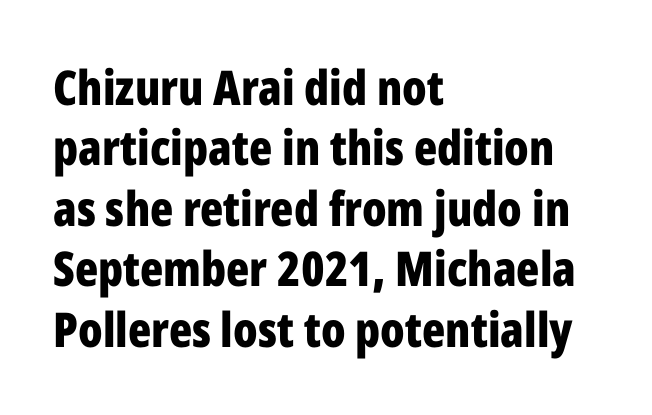
Q: Is the text bold? A: Yes.
Q: Is the text italic (slanted)? A: No, it is upright.
Q: Is the typeface a serif or a sans-serif typeface? A: Sans-serif.
Q: Is the text underlined? A: No.
Q: How is the paragraph aligned? A: Left-aligned.
Q: Is the spacing between letters normal or unusually wide? A: Normal.
Q: Is the spacing between lines tight, normal or loose? A: Normal.
Q: Width (condensed, normal, or wide)? A: Condensed.
Q: Stroke contrast? A: Low.
Q: x-height? A: Medium.
Q: Monospaced? A: No.
